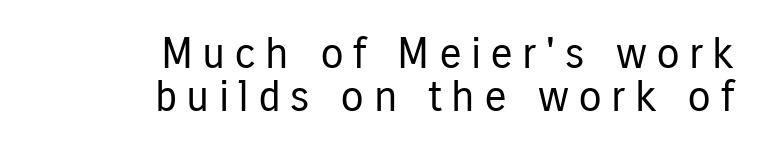
Q: Is the text bold? A: No.
Q: Is the text italic (slanted)? A: No, it is upright.
Q: Is the typeface a serif or a sans-serif typeface? A: Sans-serif.
Q: Is the text underlined? A: No.
Q: How is the paragraph aligned? A: Right-aligned.
Q: Is the spacing between letters normal or unusually wide? A: Unusually wide.
Q: Is the spacing between lines tight, normal or loose? A: Tight.
Q: Width (condensed, normal, or wide)? A: Condensed.
Q: Stroke contrast? A: Low.
Q: x-height? A: Medium.
Q: Monospaced? A: No.
